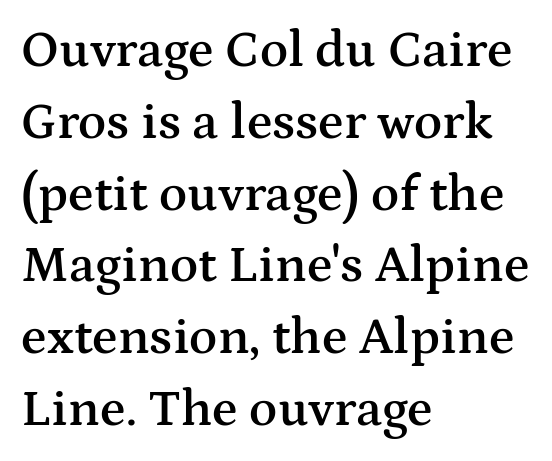
The image shows 52 px semibold, wide serif type, upright; set left-aligned, normal line spacing (1.38x), normal letter spacing, not underlined; medium stroke contrast and a medium x-height.
